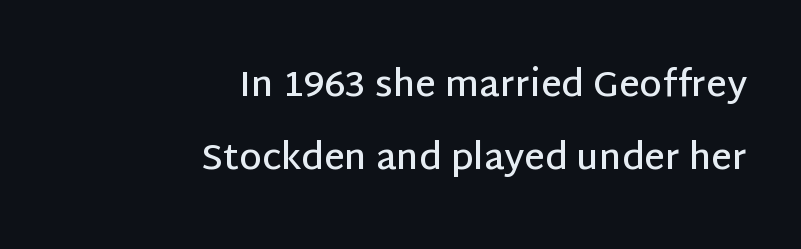
{"serif": "no", "italic": "no", "bold": "semi", "weight": "semibold", "width": "normal", "stroke_contrast": "low", "x_height": "large", "monospaced": "no", "underline": "no", "align": "right", "line_spacing": "loose", "line_spacing_ratio": 2.04, "letter_spacing": "normal", "letter_spacing_em": 0.0, "glyph_px": 36}
